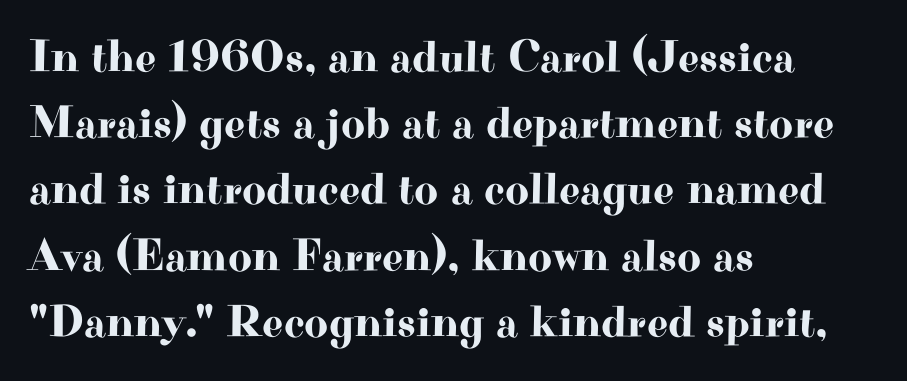
The image shows 46 px wide serif type, upright; set left-aligned, normal line spacing (1.44x), normal letter spacing, not underlined; high stroke contrast and a small x-height.
